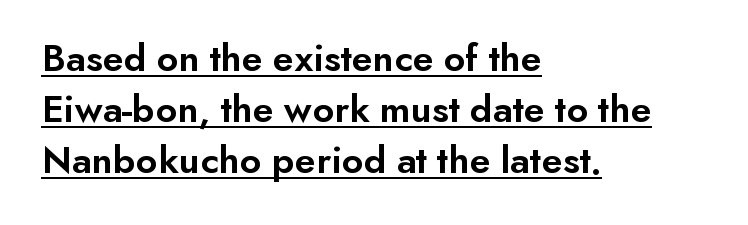
{"serif": "no", "italic": "no", "bold": "semi", "weight": "semibold", "width": "normal", "stroke_contrast": "low", "x_height": "small", "monospaced": "no", "underline": "yes", "align": "left", "line_spacing": "normal", "line_spacing_ratio": 1.27, "letter_spacing": "normal", "letter_spacing_em": 0.0, "glyph_px": 40}
